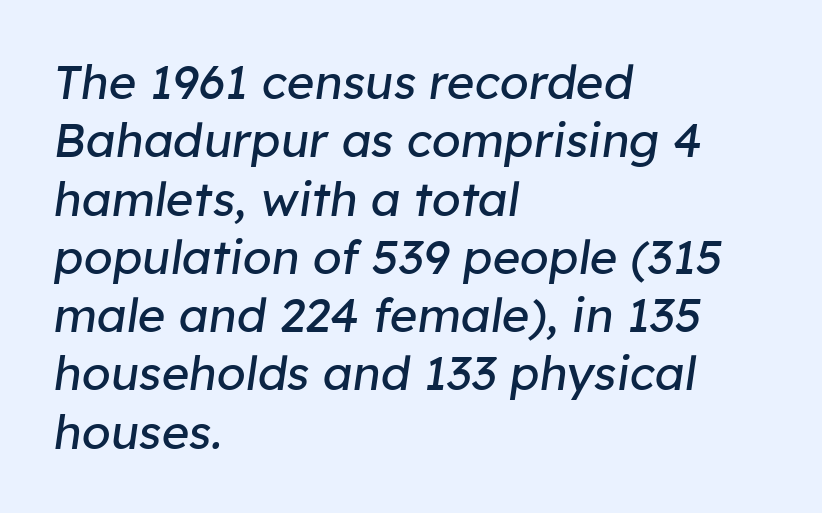
{"italic": "yes", "lean": "right", "slant_degrees": 8, "bold": "no", "weight": "regular", "width": "normal", "stroke_contrast": "low", "x_height": "medium", "monospaced": "no", "underline": "no", "align": "left", "line_spacing_ratio": 1.24, "letter_spacing": "normal", "letter_spacing_em": 0.0, "glyph_px": 47}
